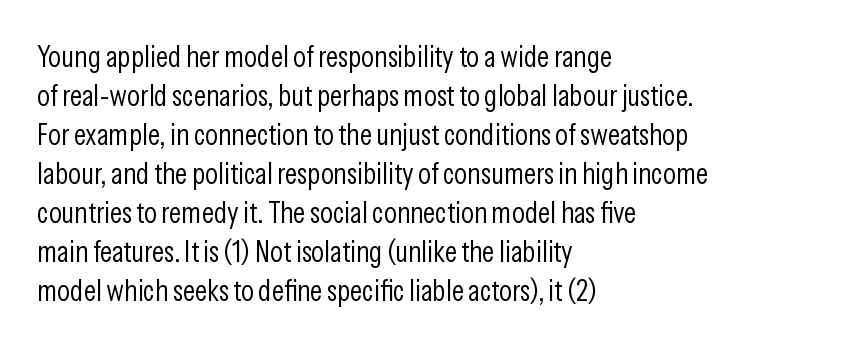
Letters rest on an invisible, unmarked baseline. The lettering stays uniformly vertical, giving the passage a roman look. Regular leading. One-word summary of the alignment: left. The face used here is proportionally spaced, like ordinary book or web type. Letters have the restrained weight of plain body copy at most.
